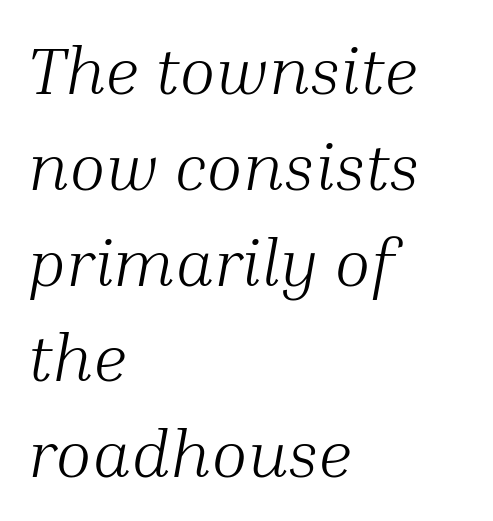
The image shows 67 px light serif type, italic (leaning right); set left-aligned, normal line spacing (1.43x), normal letter spacing, not underlined; medium stroke contrast and a medium x-height.
